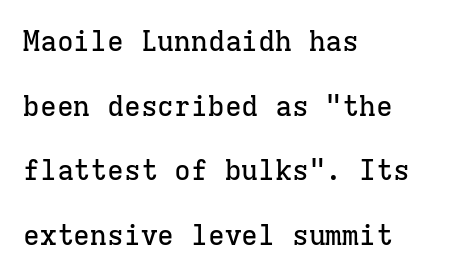
The image shows 28 px serif type, upright, monospaced; set left-aligned, loose line spacing (2.31x), normal letter spacing, not underlined; low stroke contrast and a medium x-height.
